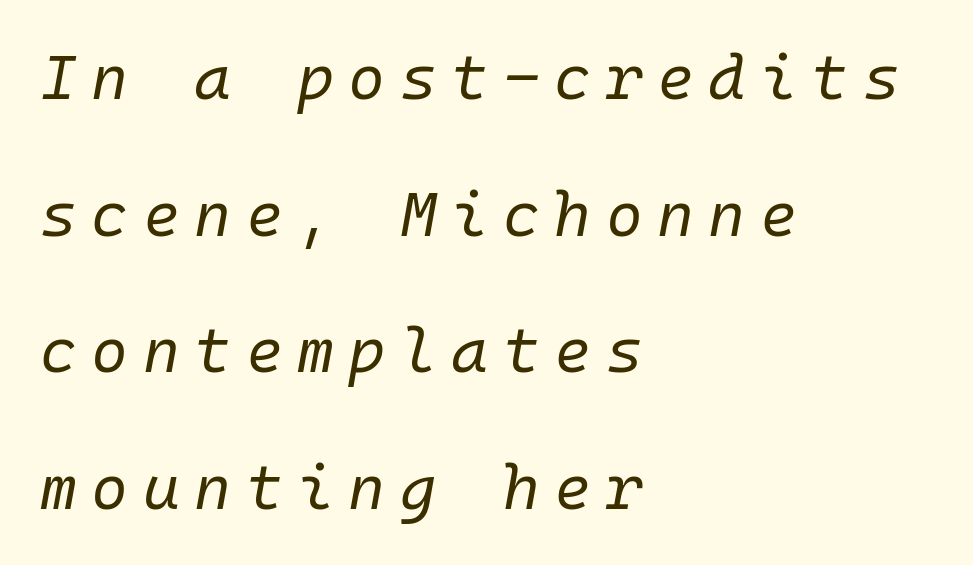
{"italic": "yes", "lean": "right", "slant_degrees": 10, "bold": "no", "weight": "regular", "width": "normal", "stroke_contrast": "low", "x_height": "medium", "monospaced": "yes", "underline": "no", "align": "left", "line_spacing": "loose", "line_spacing_ratio": 2.17, "letter_spacing": "wide", "letter_spacing_em": 0.23, "glyph_px": 63}
